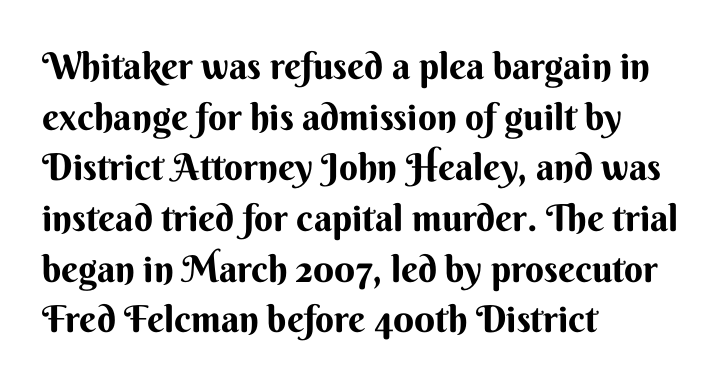
Q: Is the text bold? A: Yes.
Q: Is the text italic (slanted)? A: No, it is upright.
Q: Is the typeface a serif or a sans-serif typeface? A: Sans-serif.
Q: Is the text underlined? A: No.
Q: How is the paragraph aligned? A: Left-aligned.
Q: Is the spacing between letters normal or unusually wide? A: Normal.
Q: Is the spacing between lines tight, normal or loose? A: Normal.
Q: Width (condensed, normal, or wide)? A: Normal.
Q: Stroke contrast? A: Medium.
Q: x-height? A: Small.
Q: Monospaced? A: No.
